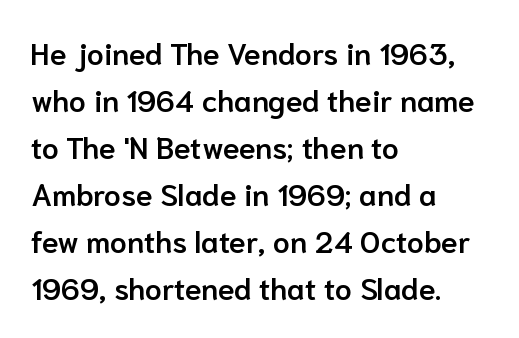
Q: Is the text bold? A: Semi-bold.
Q: Is the text italic (slanted)? A: No, it is upright.
Q: Is the typeface a serif or a sans-serif typeface? A: Sans-serif.
Q: Is the text underlined? A: No.
Q: How is the paragraph aligned? A: Left-aligned.
Q: Is the spacing between letters normal or unusually wide? A: Normal.
Q: Is the spacing between lines tight, normal or loose? A: Normal.
Q: Width (condensed, normal, or wide)? A: Normal.
Q: Stroke contrast? A: Low.
Q: x-height? A: Medium.
Q: Monospaced? A: No.
